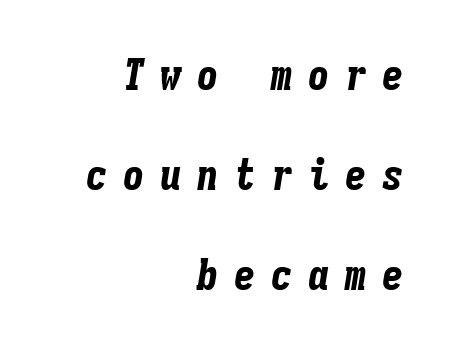
Q: Is the text bold? A: Yes.
Q: Is the text italic (slanted)? A: Yes, it leans right by about 9 degrees.
Q: Is the text underlined? A: No.
Q: How is the paragraph aligned? A: Right-aligned.
Q: Is the spacing between letters normal or unusually wide? A: Unusually wide.
Q: Is the spacing between lines tight, normal or loose? A: Loose.
Q: Width (condensed, normal, or wide)? A: Condensed.
Q: Stroke contrast? A: Low.
Q: x-height? A: Medium.
Q: Monospaced? A: Yes.
